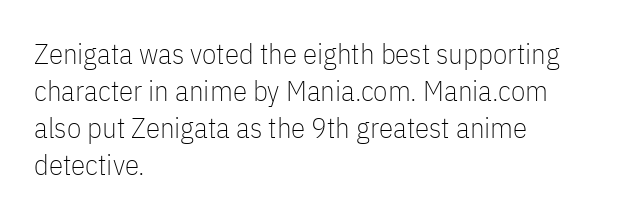
Q: Is the text bold? A: No.
Q: Is the text italic (slanted)? A: No, it is upright.
Q: Is the typeface a serif or a sans-serif typeface? A: Sans-serif.
Q: Is the text underlined? A: No.
Q: How is the paragraph aligned? A: Left-aligned.
Q: Is the spacing between letters normal or unusually wide? A: Normal.
Q: Is the spacing between lines tight, normal or loose? A: Normal.
Q: Width (condensed, normal, or wide)? A: Condensed.
Q: Stroke contrast? A: Low.
Q: x-height? A: Medium.
Q: Monospaced? A: No.
